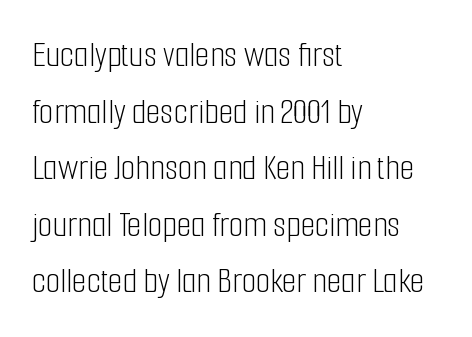
{"serif": "no", "italic": "no", "bold": "no", "weight": "light", "width": "condensed", "stroke_contrast": "low", "x_height": "medium", "monospaced": "no", "underline": "no", "align": "left", "line_spacing": "normal", "line_spacing_ratio": 1.53, "letter_spacing": "normal", "letter_spacing_em": 0.0, "glyph_px": 37}
